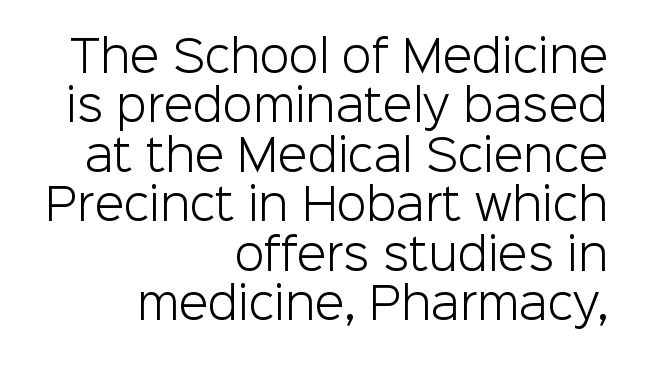
Q: Is the text bold? A: No.
Q: Is the text italic (slanted)? A: No, it is upright.
Q: Is the typeface a serif or a sans-serif typeface? A: Sans-serif.
Q: Is the text underlined? A: No.
Q: How is the paragraph aligned? A: Right-aligned.
Q: Is the spacing between letters normal or unusually wide? A: Normal.
Q: Is the spacing between lines tight, normal or loose? A: Tight.
Q: Width (condensed, normal, or wide)? A: Normal.
Q: Stroke contrast? A: Low.
Q: x-height? A: Medium.
Q: Monospaced? A: No.
